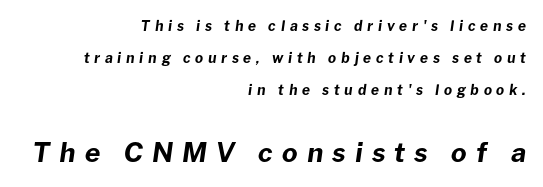
Q: Is the text bold? A: Yes.
Q: Is the text italic (slanted)? A: Yes, it leans right by about 8 degrees.
Q: Is the text underlined? A: No.
Q: How is the paragraph aligned? A: Right-aligned.
Q: Is the spacing between letters normal or unusually wide? A: Unusually wide.
Q: Is the spacing between lines tight, normal or loose? A: Loose.
Q: Which block of text is set in a larger size, the first (top) or the second (bottom)? A: The second (bottom) one.
